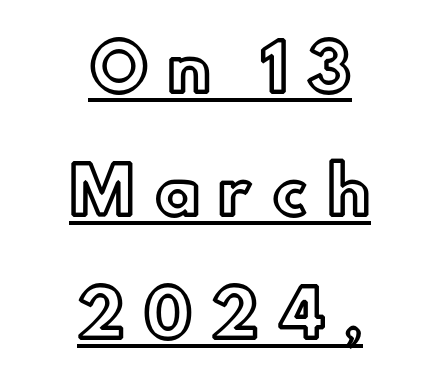
{"italic": "no", "width": "normal", "x_height": "small", "monospaced": "no", "underline": "yes", "align": "center", "line_spacing": "loose", "line_spacing_ratio": 1.95, "letter_spacing": "wide", "letter_spacing_em": 0.29, "glyph_px": 63}
